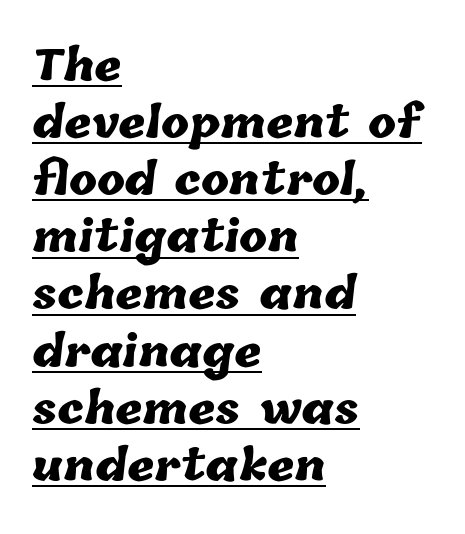
{"bold": "yes", "weight": "heavy", "width": "normal", "stroke_contrast": "low", "x_height": "medium", "monospaced": "no", "underline": "yes", "align": "left", "line_spacing": "normal", "line_spacing_ratio": 1.36, "letter_spacing": "normal", "letter_spacing_em": 0.0, "glyph_px": 42}
